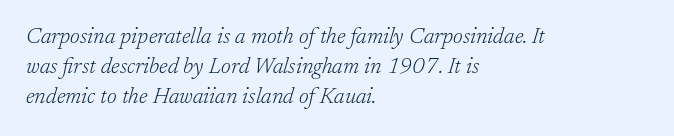
A typesetter would call this zero additional tracking. This sample is left-justified, so line endings fall wherever the words run out. Slanted lettering throughout. The line-height multiplier appears to be the usual default. Underlining? Definitely not there. Compared with a typical body face, this is equally light or lighter still.
